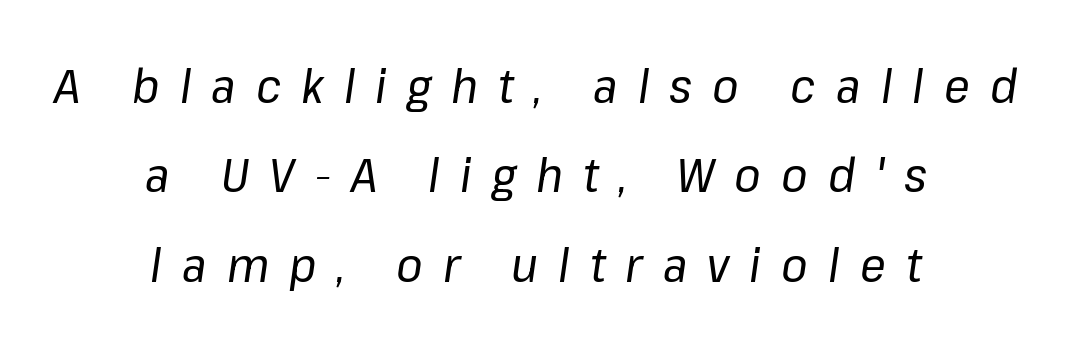
{"italic": "yes", "lean": "right", "slant_degrees": 8, "bold": "no", "weight": "regular", "width": "normal", "stroke_contrast": "low", "x_height": "medium", "monospaced": "no", "underline": "no", "align": "center", "line_spacing_ratio": 1.86, "letter_spacing": "wide", "letter_spacing_em": 0.42, "glyph_px": 48}
